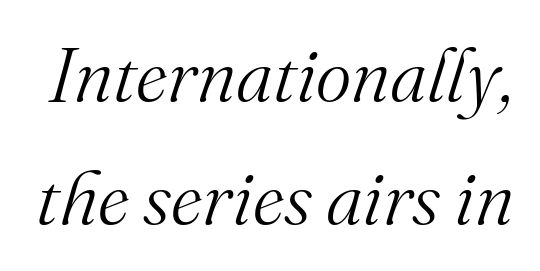
Q: Is the text bold? A: No.
Q: Is the text italic (slanted)? A: Yes, it leans right by about 16 degrees.
Q: Is the typeface a serif or a sans-serif typeface? A: Serif.
Q: Is the text underlined? A: No.
Q: Is the spacing between letters normal or unusually wide? A: Normal.
Q: Is the spacing between lines tight, normal or loose? A: Normal.
Q: Width (condensed, normal, or wide)? A: Normal.
Q: Stroke contrast? A: Medium.
Q: x-height? A: Small.
Q: Monospaced? A: No.
